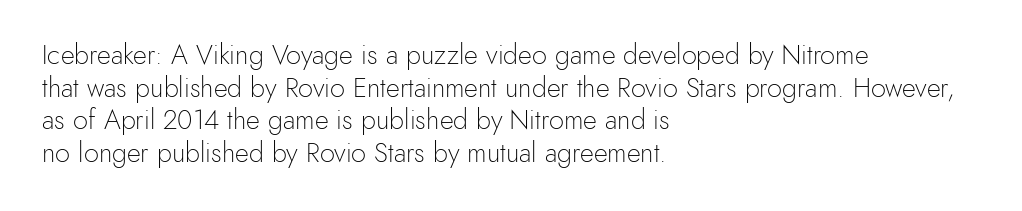
The image shows 27 px text type, upright; set left-aligned, line spacing 1.21x, normal letter spacing, not underlined.
